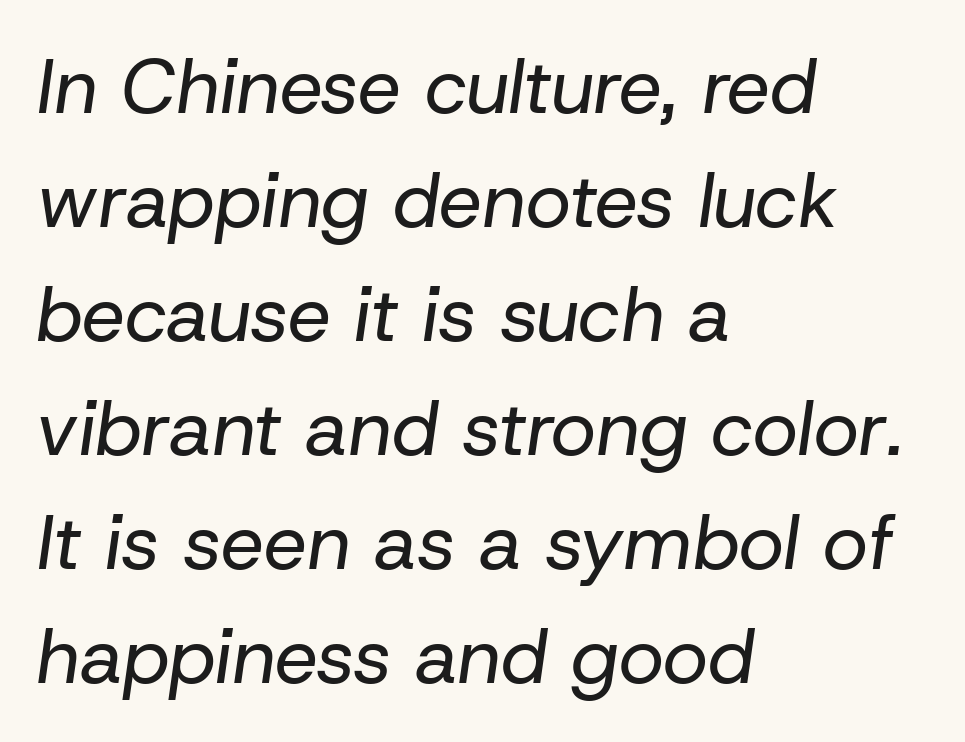
A typesetter would call this proportional, since set widths differ per character. A typesetter would mark this as italic. Default kerning and tracking; the words read as compact shapes. The baseline area is clear. Reading down the column, the eye jumps a familiar distance to each next line.
